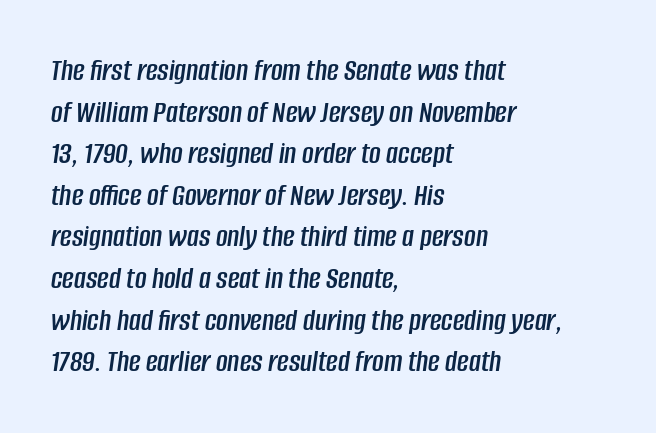
The image shows 32 px condensed type, italic (leaning right); set left-aligned, normal line spacing (1.3x), normal letter spacing, not underlined; low stroke contrast and a large x-height.
